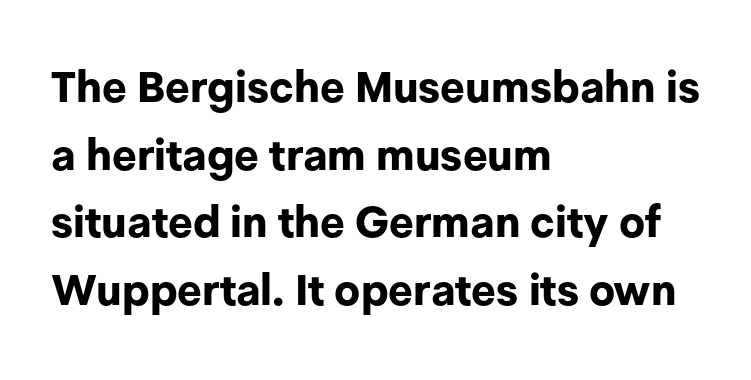
{"serif": "no", "italic": "no", "bold": "yes", "weight": "bold", "width": "normal", "stroke_contrast": "low", "x_height": "medium", "monospaced": "no", "underline": "no", "align": "left", "line_spacing": "normal", "line_spacing_ratio": 1.57, "letter_spacing": "normal", "letter_spacing_em": 0.0, "glyph_px": 43}
